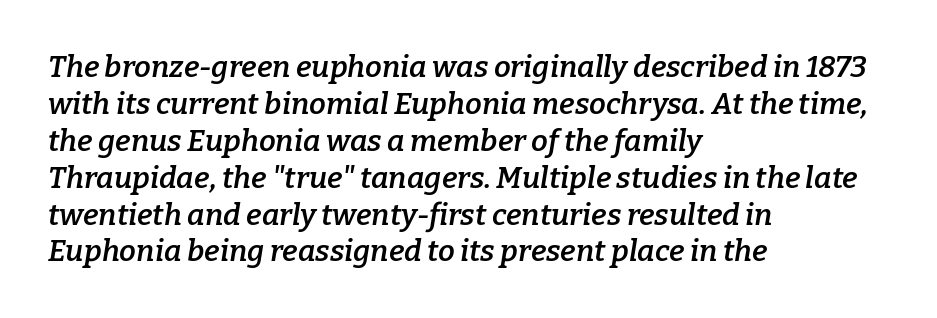
The image shows 30 px semibold serif type, italic (leaning right); set left-aligned, line spacing 1.23x, normal letter spacing, not underlined; low stroke contrast and a medium x-height.
